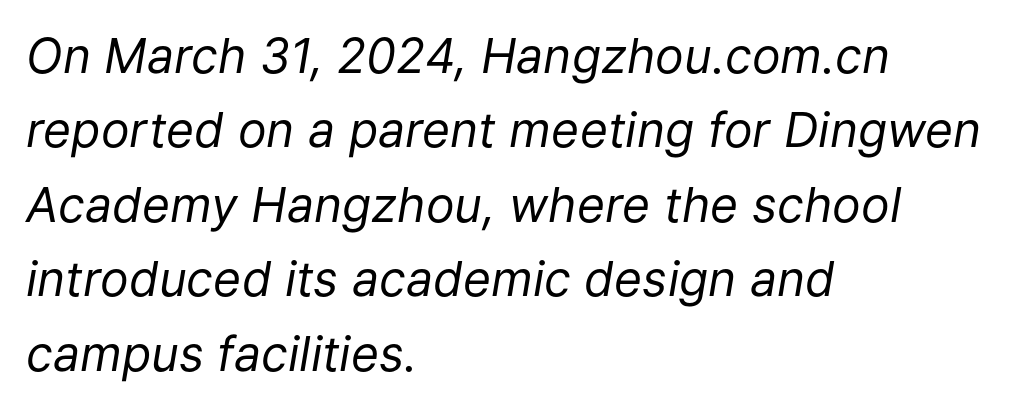
Just letters on the line, the space beneath them empty. The rendering uses natural spacing where letterforms have individual widths. Does the copy run flush right? No — it runs flush left. Honestly, the letter spacing is just normal — you wouldn't notice it.
